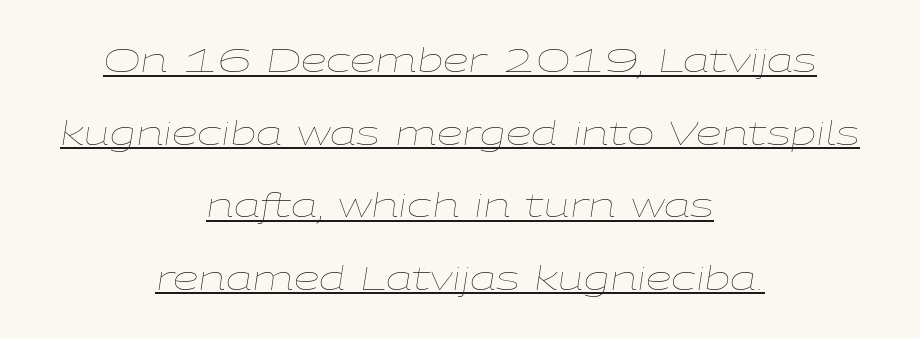
The image shows 33 px thin, wide type, italic (leaning right); set centered, loose line spacing (2.2x), normal letter spacing, underlined; low stroke contrast and a medium x-height.
